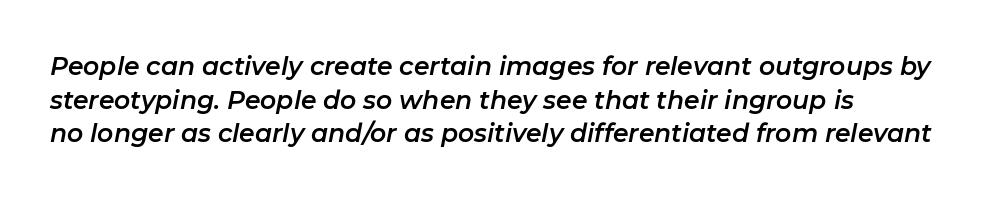
The image shows 25 px text type, italic (leaning right); set normal line spacing (1.35x), normal letter spacing, not underlined.
